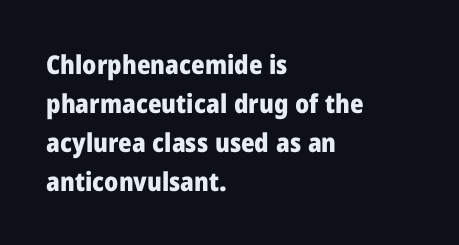
{"italic": "no", "bold": "yes", "underline": "no", "align": "left", "line_spacing": "normal", "line_spacing_ratio": 1.5, "letter_spacing": "normal", "letter_spacing_em": 0.0, "glyph_px": 26}
